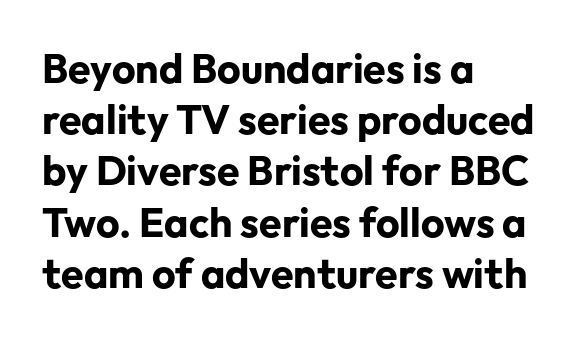
Q: Is the text bold? A: Yes.
Q: Is the text italic (slanted)? A: No, it is upright.
Q: Is the typeface a serif or a sans-serif typeface? A: Sans-serif.
Q: Is the text underlined? A: No.
Q: How is the paragraph aligned? A: Left-aligned.
Q: Is the spacing between letters normal or unusually wide? A: Normal.
Q: Is the spacing between lines tight, normal or loose? A: Normal.
Q: Width (condensed, normal, or wide)? A: Normal.
Q: Stroke contrast? A: Low.
Q: x-height? A: Medium.
Q: Monospaced? A: No.
